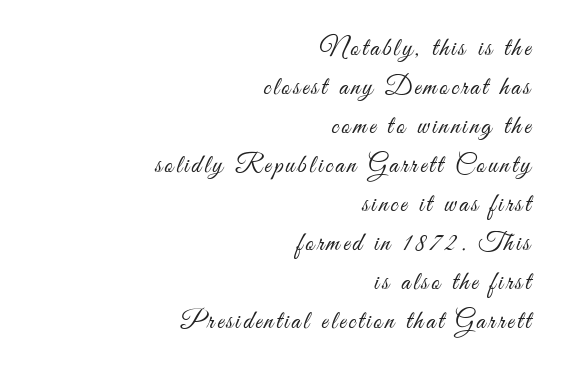
{"bold": "no", "underline": "no", "align": "right", "line_spacing": "normal", "line_spacing_ratio": 1.5, "glyph_px": 26}
